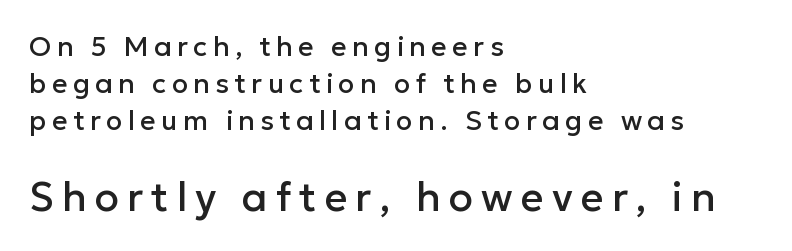
{"serif": "no", "italic": "no", "width": "normal", "stroke_contrast": "low", "x_height": "medium", "monospaced": "no", "underline": "no", "align": "left", "line_spacing": "normal", "line_spacing_ratio": 1.37, "letter_spacing": "wide", "letter_spacing_em": 0.2, "larger_block": "second", "size_ratio": 1.48, "glyph_px": 40}
